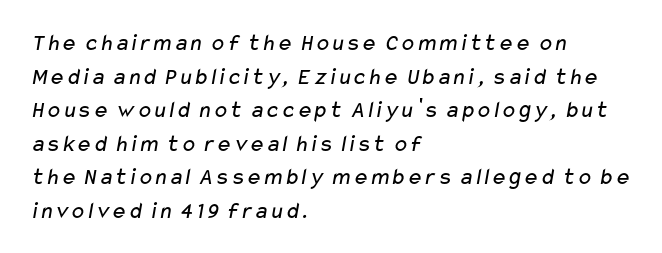
Horizontal alignment here is leftward, the default for most running prose. Weight: in the light-to-regular range. The glyphs are unaccompanied by any horizontal stroke below them. The lines sit at an ordinary, default distance from one another. Standard letterfit; no display-style spreading of the glyphs.
